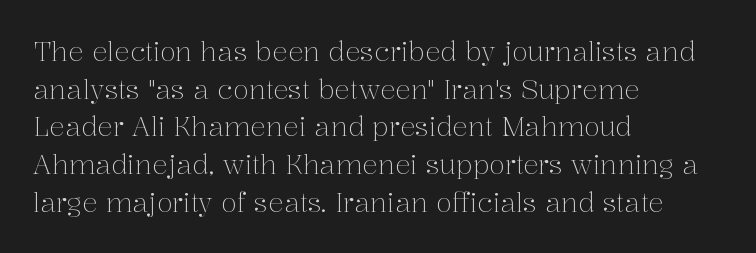
The image shows 26 px text type, upright; set left-aligned, normal line spacing (1.45x), normal letter spacing, not underlined.
